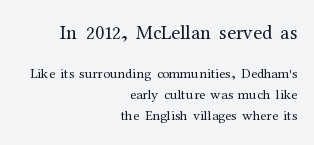
Q: Is the text bold? A: No.
Q: Is the text italic (slanted)? A: No, it is upright.
Q: Is the text underlined? A: No.
Q: How is the paragraph aligned? A: Right-aligned.
Q: Is the spacing between letters normal or unusually wide? A: Normal.
Q: Is the spacing between lines tight, normal or loose? A: Normal.
Q: Which block of text is set in a larger size, the first (top) or the second (bottom)? A: The first (top) one.
